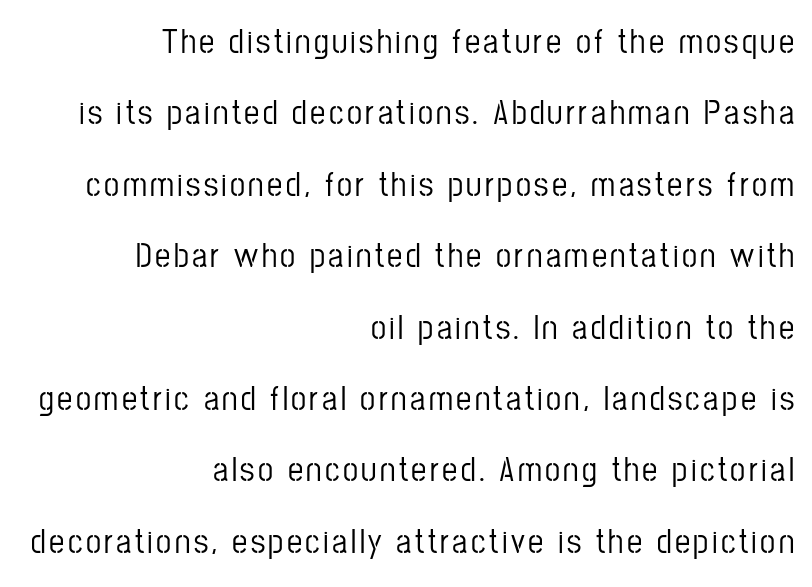
The image shows 34 px condensed sans-serif type, upright; set right-aligned, loose line spacing (2.1x), not underlined; low stroke contrast and a medium x-height.
